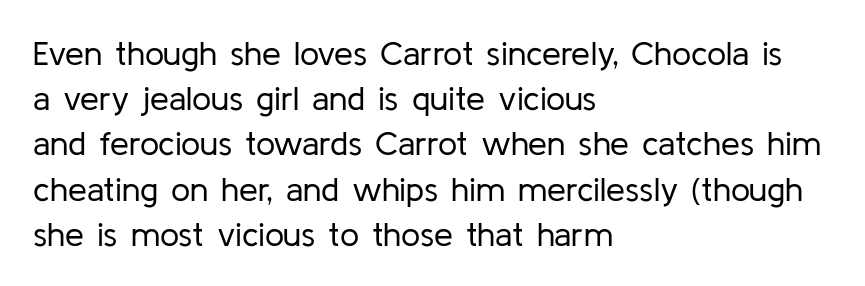
{"serif": "no", "italic": "no", "bold": "no", "weight": "regular", "width": "normal", "stroke_contrast": "low", "x_height": "medium", "monospaced": "no", "underline": "no", "align": "left", "line_spacing": "normal", "line_spacing_ratio": 1.33, "letter_spacing": "normal", "letter_spacing_em": 0.0, "glyph_px": 34}
